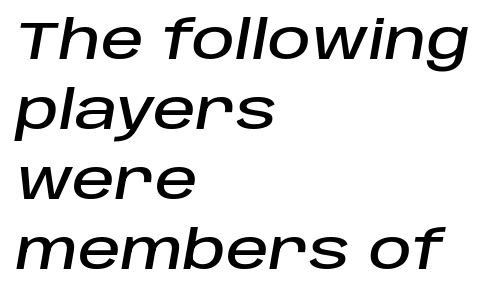
Q: Is the text italic (slanted)? A: Yes, it leans right by about 10 degrees.
Q: Is the text underlined? A: No.
Q: How is the paragraph aligned? A: Left-aligned.
Q: Is the spacing between letters normal or unusually wide? A: Normal.
Q: Is the spacing between lines tight, normal or loose? A: Normal.
Q: Width (condensed, normal, or wide)? A: Normal.
Q: Stroke contrast? A: Low.
Q: x-height? A: Large.
Q: Monospaced? A: No.
